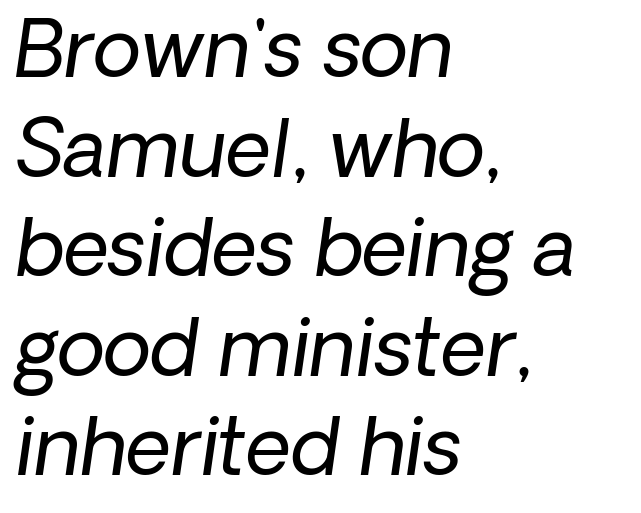
The image shows 79 px regular-weight type, italic (leaning right); set left-aligned, normal line spacing (1.26x), normal letter spacing, not underlined; low stroke contrast and a medium x-height.
